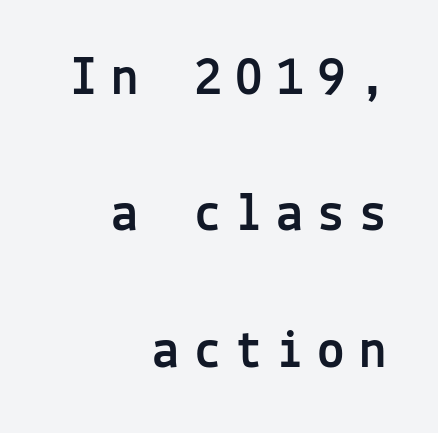
The image shows 55 px sans-serif type, upright, monospaced; set right-aligned, loose line spacing (2.48x), unusually wide letter spacing (+0.25 em), not underlined; a medium x-height.
